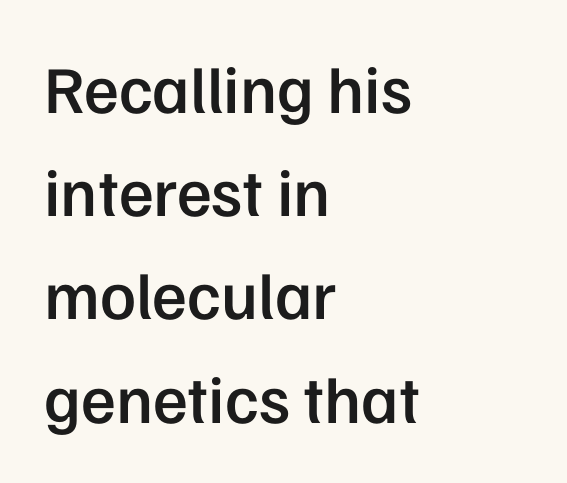
{"serif": "no", "italic": "no", "bold": "semi", "weight": "semibold", "width": "normal", "stroke_contrast": "low", "x_height": "medium", "monospaced": "no", "underline": "no", "align": "left", "line_spacing": "normal", "line_spacing_ratio": 1.54, "letter_spacing": "normal", "letter_spacing_em": 0.0, "glyph_px": 67}
